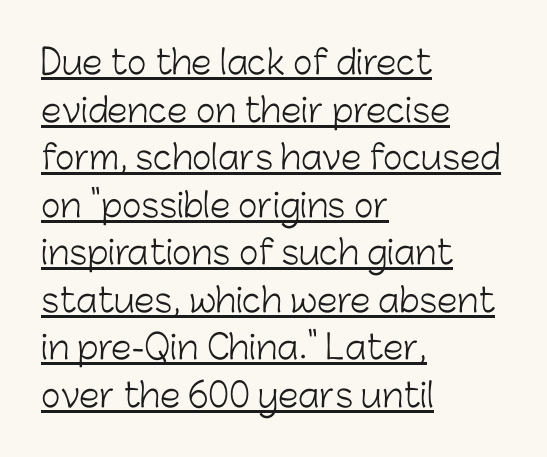
Q: Is the text bold? A: No.
Q: Is the text italic (slanted)? A: No, it is upright.
Q: Is the typeface a serif or a sans-serif typeface? A: Sans-serif.
Q: Is the text underlined? A: Yes.
Q: How is the paragraph aligned? A: Left-aligned.
Q: Is the spacing between letters normal or unusually wide? A: Normal.
Q: Is the spacing between lines tight, normal or loose? A: Normal.
Q: Width (condensed, normal, or wide)? A: Normal.
Q: Stroke contrast? A: Low.
Q: x-height? A: Medium.
Q: Monospaced? A: No.
